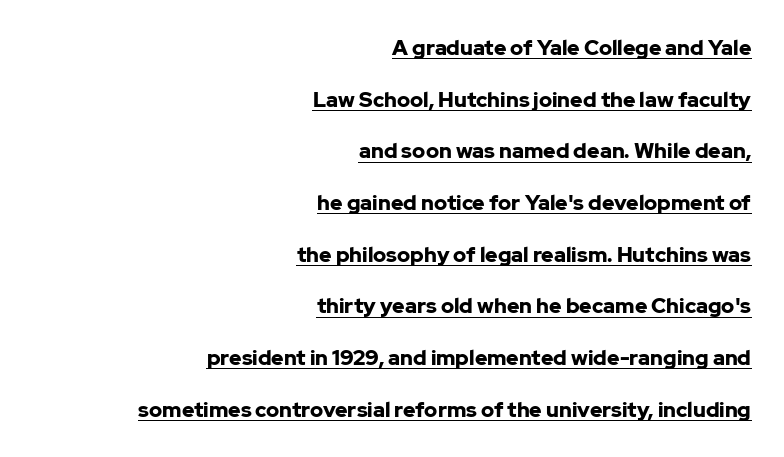
{"italic": "no", "bold": "yes", "underline": "yes", "align": "right", "line_spacing": "loose", "line_spacing_ratio": 2.46, "letter_spacing": "normal", "letter_spacing_em": 0.0, "glyph_px": 21}
